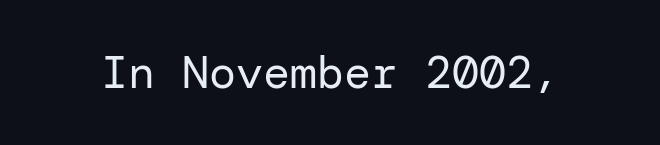
{"serif": "no", "italic": "no", "bold": "no", "weight": "regular", "width": "normal", "stroke_contrast": "low", "x_height": "medium", "underline": "no", "letter_spacing": "normal", "letter_spacing_em": 0.0, "glyph_px": 45}
